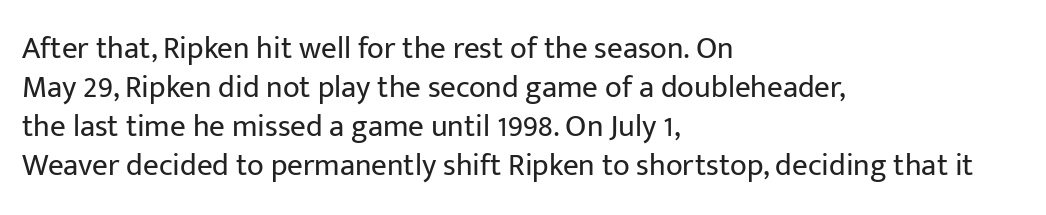
Q: Is the text bold? A: No.
Q: Is the text italic (slanted)? A: No, it is upright.
Q: Is the typeface a serif or a sans-serif typeface? A: Sans-serif.
Q: Is the text underlined? A: No.
Q: How is the paragraph aligned? A: Left-aligned.
Q: Is the spacing between letters normal or unusually wide? A: Normal.
Q: Is the spacing between lines tight, normal or loose? A: Normal.
Q: Width (condensed, normal, or wide)? A: Normal.
Q: Stroke contrast? A: Low.
Q: x-height? A: Medium.
Q: Monospaced? A: No.
